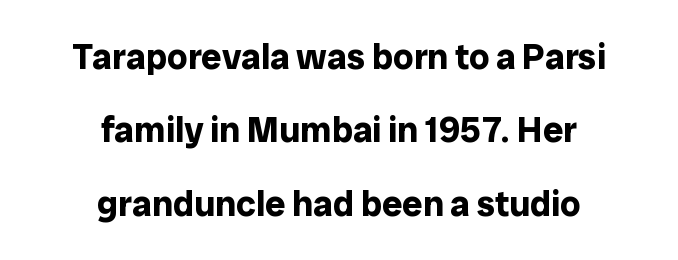
{"serif": "no", "italic": "no", "bold": "yes", "weight": "bold", "width": "normal", "stroke_contrast": "low", "x_height": "medium", "monospaced": "no", "underline": "no", "align": "center", "line_spacing": "loose", "line_spacing_ratio": 2.04, "letter_spacing": "normal", "letter_spacing_em": 0.0, "glyph_px": 36}
